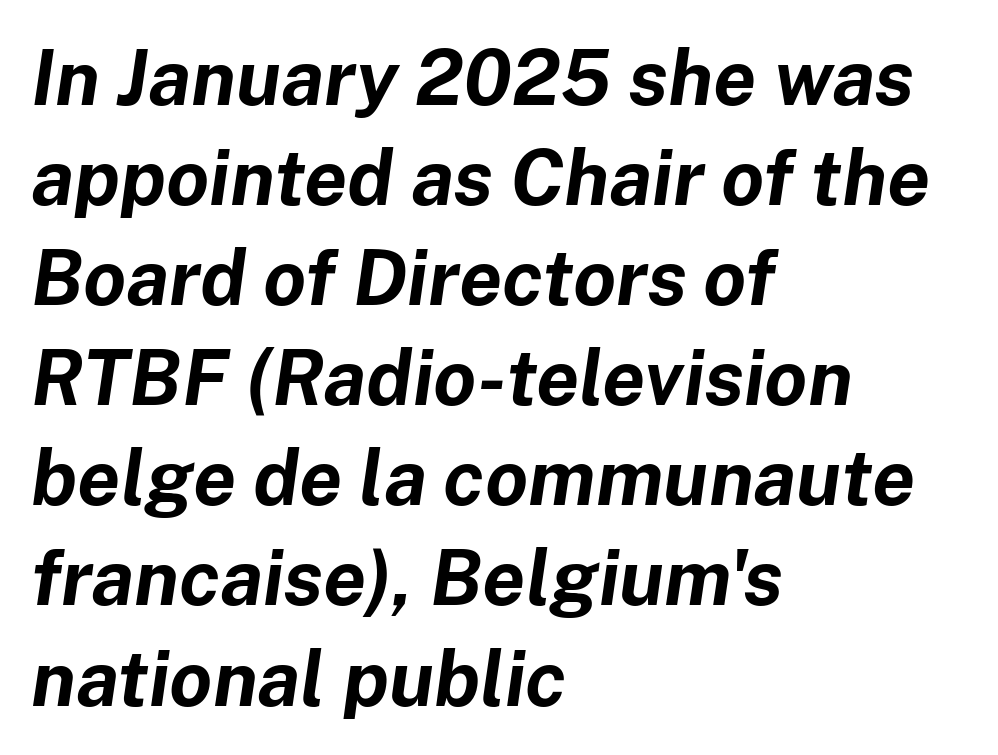
{"italic": "yes", "lean": "right", "slant_degrees": 8, "bold": "yes", "weight": "bold", "width": "normal", "stroke_contrast": "low", "x_height": "medium", "monospaced": "no", "underline": "no", "align": "left", "line_spacing": "normal", "line_spacing_ratio": 1.3, "letter_spacing": "normal", "letter_spacing_em": 0.0, "glyph_px": 77}
